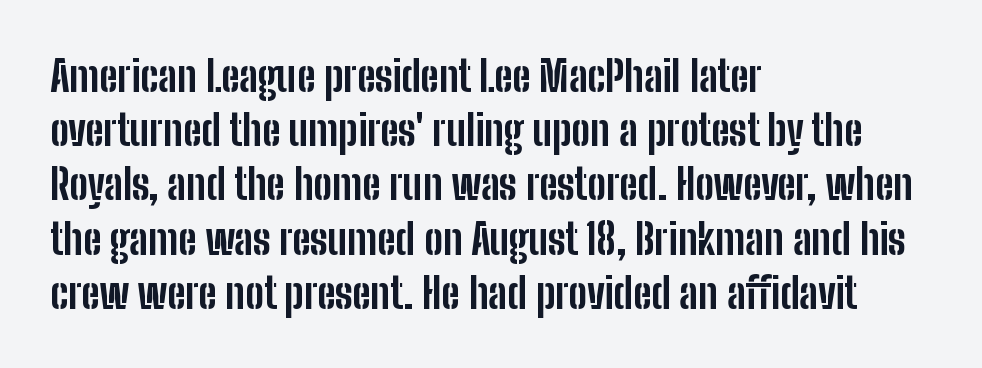
Q: Is the text bold? A: Yes.
Q: Is the text italic (slanted)? A: No, it is upright.
Q: Is the typeface a serif or a sans-serif typeface? A: Sans-serif.
Q: Is the text underlined? A: No.
Q: How is the paragraph aligned? A: Left-aligned.
Q: Is the spacing between letters normal or unusually wide? A: Normal.
Q: Is the spacing between lines tight, normal or loose? A: Normal.
Q: Width (condensed, normal, or wide)? A: Condensed.
Q: Stroke contrast? A: Low.
Q: x-height? A: Medium.
Q: Monospaced? A: No.
